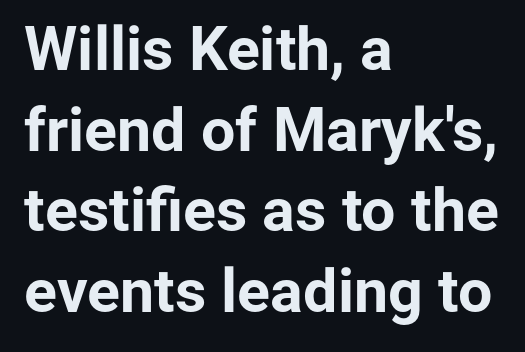
Quick note: underline off. On the weight axis this lands at bold, roughly 700. Students, note that the glyphs here touch the page at normal intervals. Casual observation: everything's shoved over to the left. Baseline-to-baseline distance is the conventional proportion of letter height. You can tell from the bare stems that sans-serif type was used.
